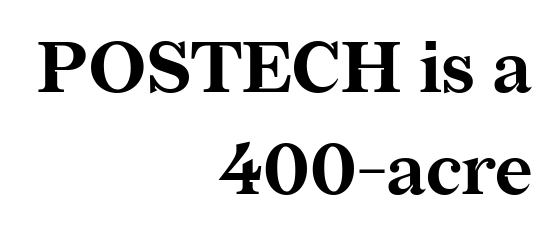
The image shows 72 px bold serif type, upright; set right-aligned, normal line spacing (1.42x), normal letter spacing, not underlined; medium stroke contrast and a medium x-height.
